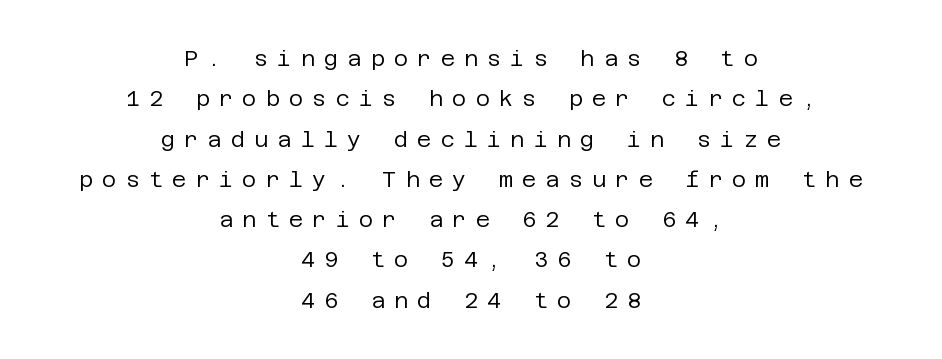
{"italic": "no", "bold": "no", "underline": "no", "align": "center", "line_spacing_ratio": 1.83, "letter_spacing": "wide", "letter_spacing_em": 0.41, "glyph_px": 22}
